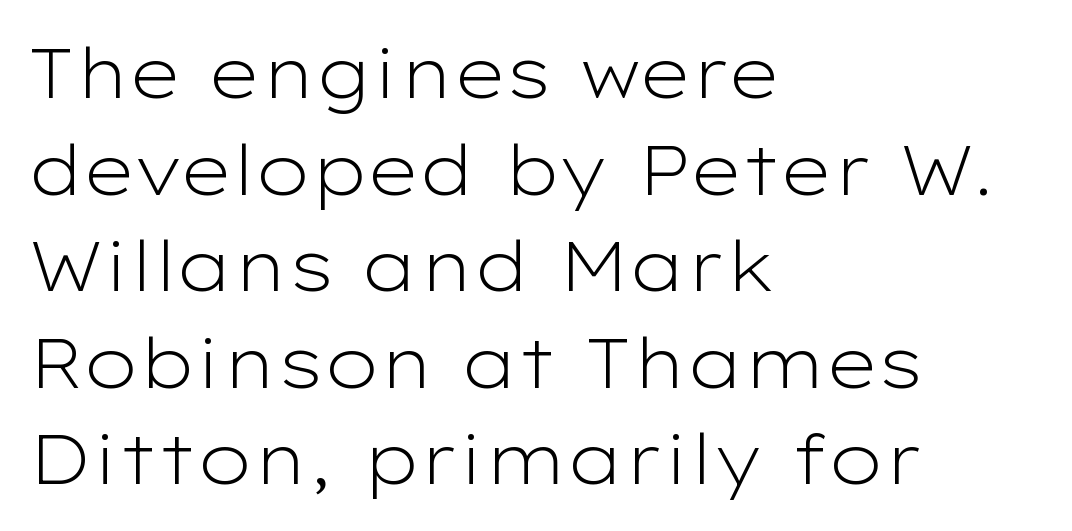
The image shows 70 px light, wide sans-serif type, upright; set left-aligned, normal line spacing (1.38x), normal letter spacing, not underlined; low stroke contrast and a medium x-height.
